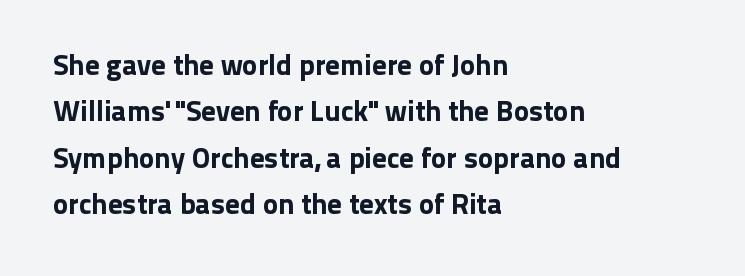
The image shows 29 px sans-serif type, upright; set left-aligned, normal line spacing (1.6x), normal letter spacing, not underlined; low stroke contrast and a medium x-height.
